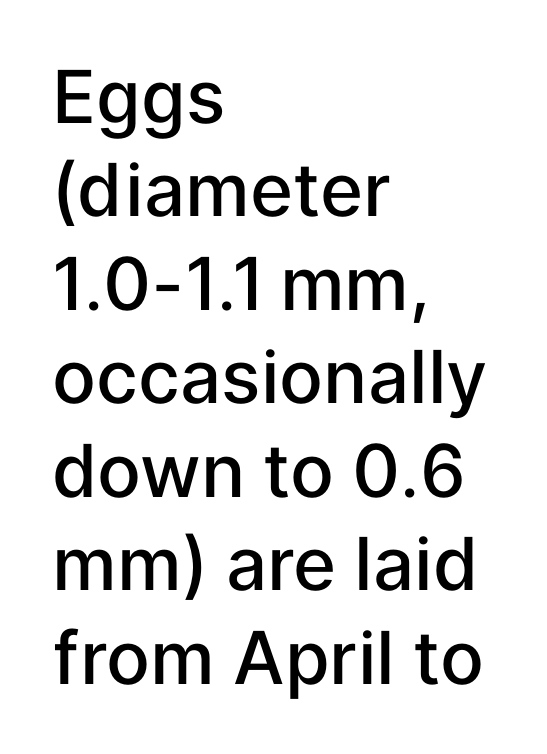
Q: Is the text bold? A: Semi-bold.
Q: Is the text italic (slanted)? A: No, it is upright.
Q: Is the typeface a serif or a sans-serif typeface? A: Sans-serif.
Q: Is the text underlined? A: No.
Q: How is the paragraph aligned? A: Left-aligned.
Q: Is the spacing between letters normal or unusually wide? A: Normal.
Q: Is the spacing between lines tight, normal or loose? A: Normal.
Q: Width (condensed, normal, or wide)? A: Normal.
Q: Stroke contrast? A: Low.
Q: x-height? A: Medium.
Q: Monospaced? A: No.
